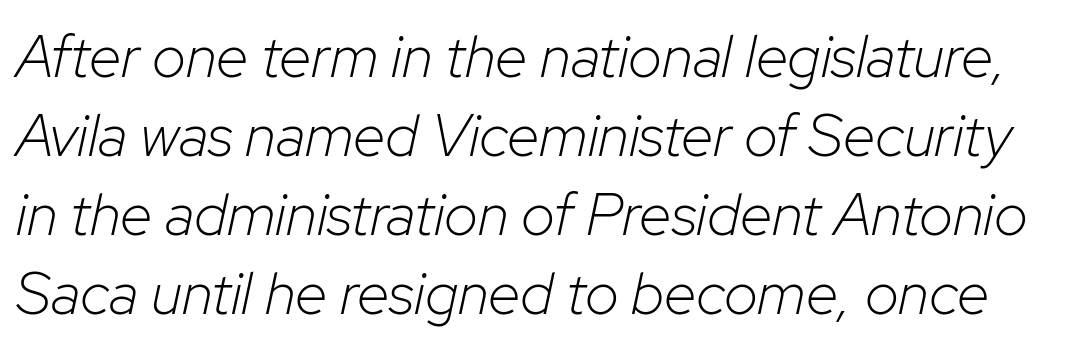
{"italic": "yes", "lean": "right", "slant_degrees": 12, "bold": "no", "weight": "light", "width": "normal", "stroke_contrast": "low", "x_height": "medium", "monospaced": "no", "underline": "no", "line_spacing": "normal", "line_spacing_ratio": 1.34, "letter_spacing": "normal", "letter_spacing_em": 0.0, "glyph_px": 59}
